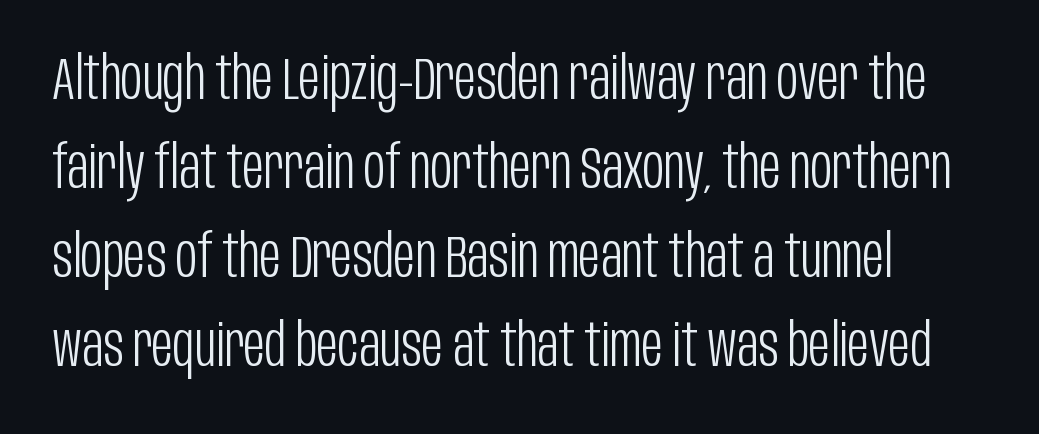
The image shows 59 px light, condensed sans-serif type, upright; set left-aligned, normal line spacing (1.51x), normal letter spacing, not underlined; low stroke contrast and a large x-height.
